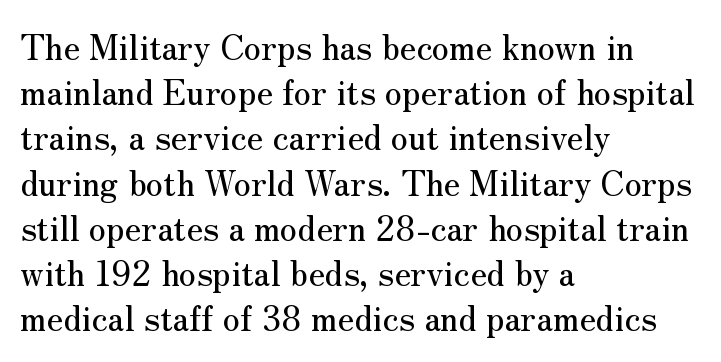
Q: Is the text italic (slanted)? A: No, it is upright.
Q: Is the typeface a serif or a sans-serif typeface? A: Serif.
Q: Is the text underlined? A: No.
Q: How is the paragraph aligned? A: Left-aligned.
Q: Is the spacing between letters normal or unusually wide? A: Normal.
Q: Is the spacing between lines tight, normal or loose? A: Normal.
Q: Width (condensed, normal, or wide)? A: Normal.
Q: Stroke contrast? A: Medium.
Q: x-height? A: Small.
Q: Monospaced? A: No.
